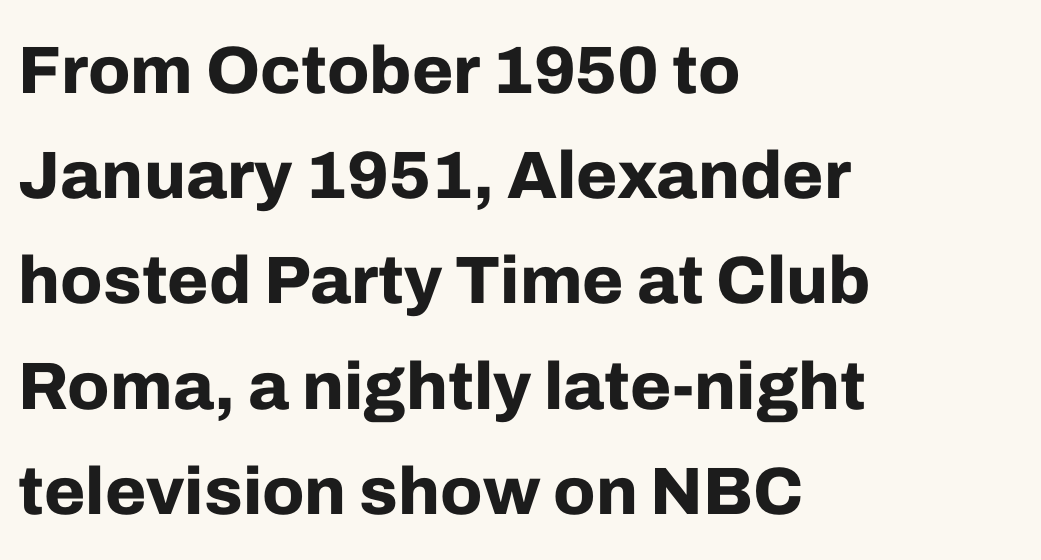
{"serif": "no", "italic": "no", "bold": "yes", "weight": "bold", "width": "normal", "stroke_contrast": "low", "x_height": "medium", "monospaced": "no", "underline": "no", "align": "left", "line_spacing": "normal", "line_spacing_ratio": 1.57, "letter_spacing": "normal", "letter_spacing_em": 0.0, "glyph_px": 67}
